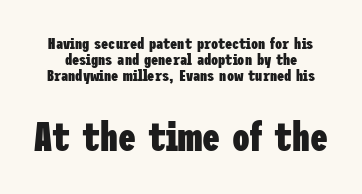
Q: Is the text bold? A: Yes.
Q: Is the text italic (slanted)? A: No, it is upright.
Q: Is the typeface a serif or a sans-serif typeface? A: Sans-serif.
Q: Is the text underlined? A: No.
Q: Is the spacing between letters normal or unusually wide? A: Normal.
Q: Is the spacing between lines tight, normal or loose? A: Tight.
Q: Which block of text is set in a larger size, the first (top) or the second (bottom)? A: The second (bottom) one.
Q: Width (condensed, normal, or wide)? A: Condensed.
Q: Stroke contrast? A: Low.
Q: x-height? A: Medium.
